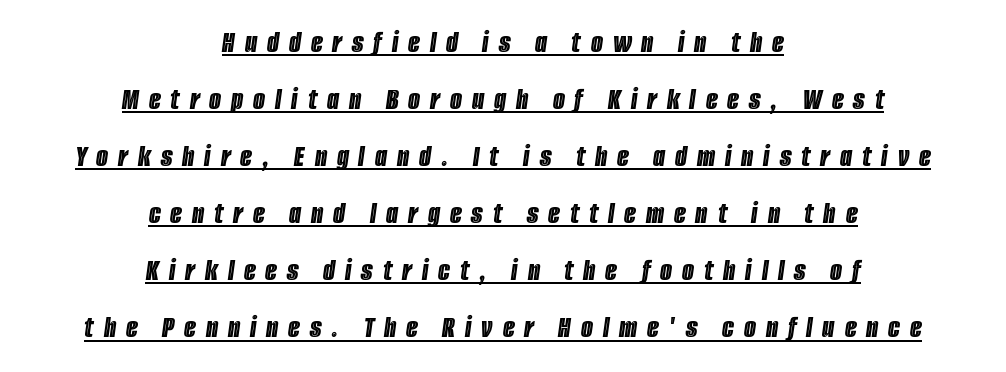
Q: Is the text italic (slanted)? A: Yes, it leans right by about 8 degrees.
Q: Is the text underlined? A: Yes.
Q: How is the paragraph aligned? A: Centered.
Q: Is the spacing between letters normal or unusually wide? A: Unusually wide.
Q: Width (condensed, normal, or wide)? A: Condensed.
Q: x-height? A: Large.
Q: Monospaced? A: No.
